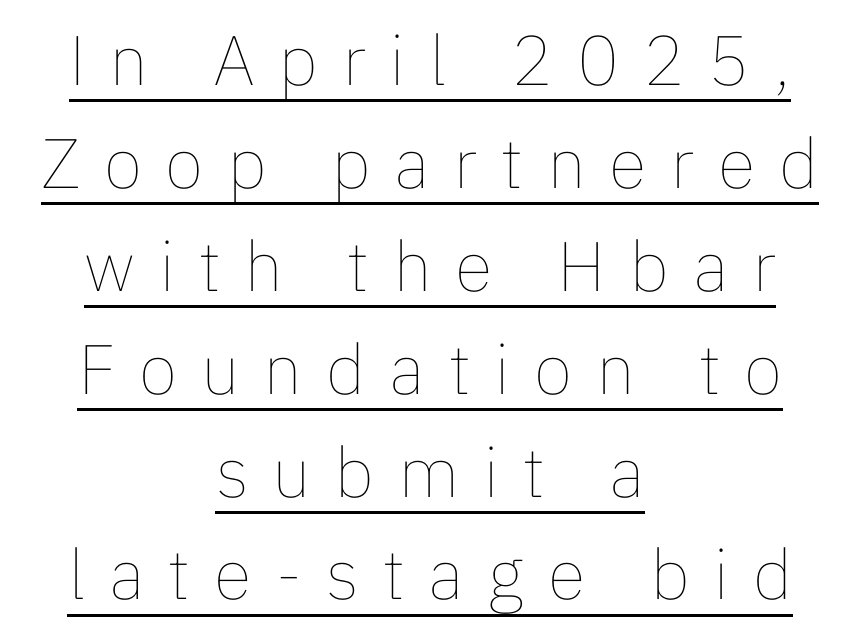
{"italic": "no", "bold": "no", "weight": "thin", "width": "normal", "stroke_contrast": "low", "x_height": "medium", "monospaced": "no", "underline": "yes", "align": "center", "line_spacing": "normal", "line_spacing_ratio": 1.47, "letter_spacing": "wide", "letter_spacing_em": 0.34, "glyph_px": 70}
